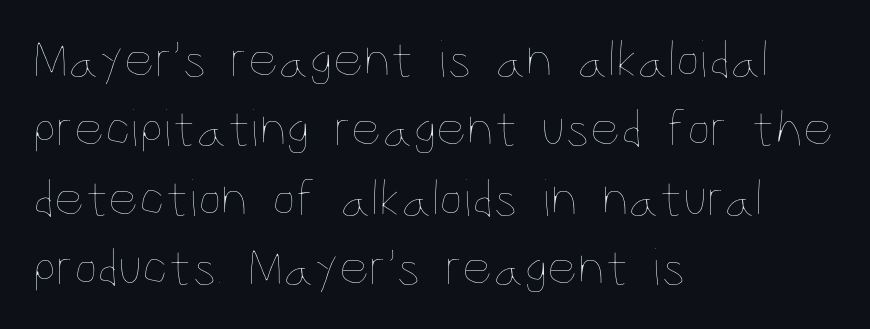
The image shows 53 px thin, condensed type, upright; set left-aligned, normal line spacing (1.31x), normal letter spacing, not underlined; low stroke contrast and a large x-height.
